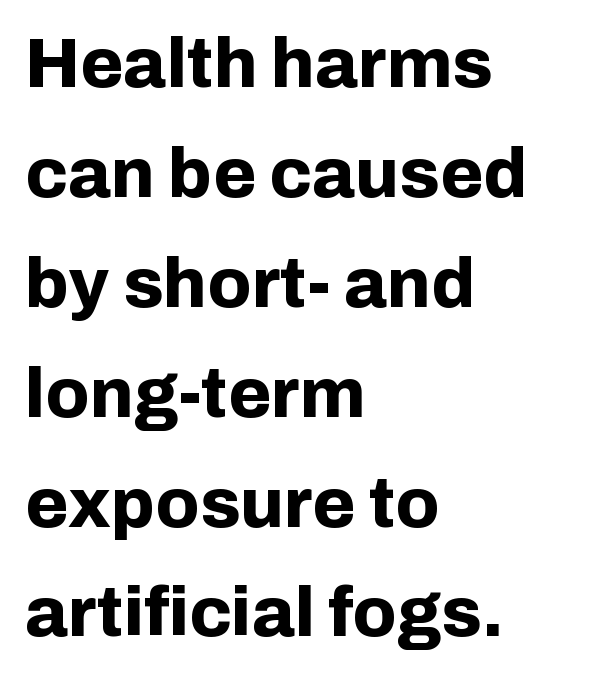
Short note: letters normally spaced. The letters carry no serifs — their stems end cleanly without finishing strokes. Does the lettering tilt? It doesn't — this is upright. Looks like regular typesetting: each glyph gets only the width it needs. The rendering uses a moderate line-height, typical for paragraphs. Typesetter's note: full bold, strokes at maximum text heaviness.
